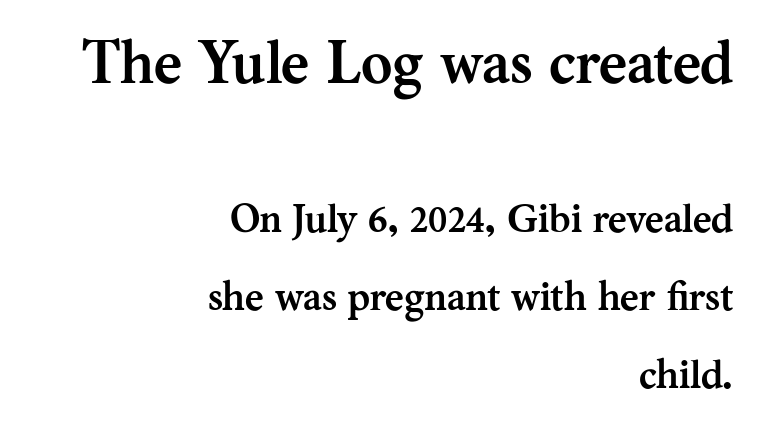
Q: Is the text bold? A: Yes.
Q: Is the text italic (slanted)? A: No, it is upright.
Q: Is the typeface a serif or a sans-serif typeface? A: Serif.
Q: Is the text underlined? A: No.
Q: How is the paragraph aligned? A: Right-aligned.
Q: Is the spacing between letters normal or unusually wide? A: Normal.
Q: Is the spacing between lines tight, normal or loose? A: Loose.
Q: Which block of text is set in a larger size, the first (top) or the second (bottom)? A: The first (top) one.
Q: Width (condensed, normal, or wide)? A: Normal.
Q: Stroke contrast? A: Medium.
Q: x-height? A: Medium.
Q: Monospaced? A: No.
